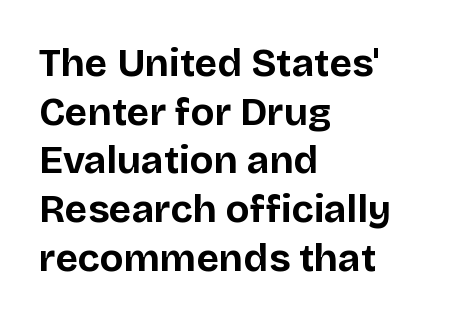
Q: Is the text bold? A: Yes.
Q: Is the text italic (slanted)? A: No, it is upright.
Q: Is the typeface a serif or a sans-serif typeface? A: Sans-serif.
Q: Is the text underlined? A: No.
Q: How is the paragraph aligned? A: Left-aligned.
Q: Is the spacing between letters normal or unusually wide? A: Normal.
Q: Is the spacing between lines tight, normal or loose? A: Normal.
Q: Width (condensed, normal, or wide)? A: Normal.
Q: Stroke contrast? A: Low.
Q: x-height? A: Large.
Q: Monospaced? A: No.
